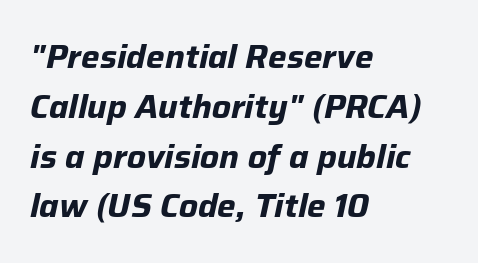
Q: Is the text bold? A: Yes.
Q: Is the text italic (slanted)? A: Yes, it leans right by about 12 degrees.
Q: Is the text underlined? A: No.
Q: How is the paragraph aligned? A: Left-aligned.
Q: Is the spacing between letters normal or unusually wide? A: Normal.
Q: Is the spacing between lines tight, normal or loose? A: Normal.
Q: Width (condensed, normal, or wide)? A: Normal.
Q: Stroke contrast? A: Low.
Q: x-height? A: Medium.
Q: Monospaced? A: No.
